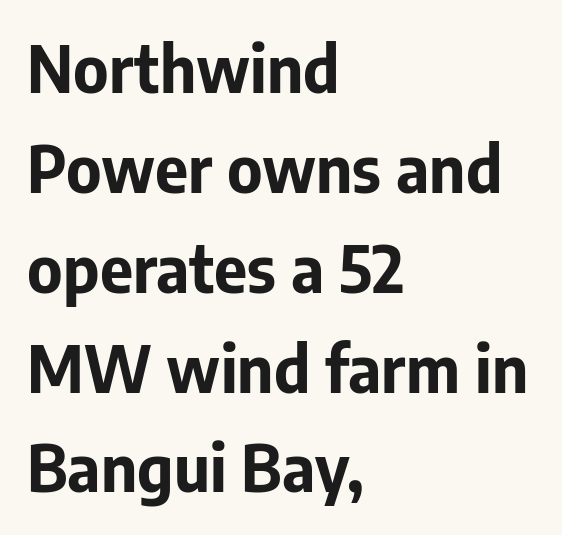
Q: Is the text bold? A: Yes.
Q: Is the text italic (slanted)? A: No, it is upright.
Q: Is the typeface a serif or a sans-serif typeface? A: Sans-serif.
Q: Is the text underlined? A: No.
Q: How is the paragraph aligned? A: Left-aligned.
Q: Is the spacing between letters normal or unusually wide? A: Normal.
Q: Is the spacing between lines tight, normal or loose? A: Normal.
Q: Width (condensed, normal, or wide)? A: Normal.
Q: Stroke contrast? A: Low.
Q: x-height? A: Medium.
Q: Monospaced? A: No.
